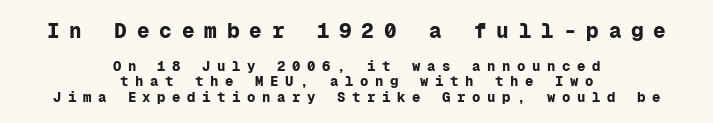
This sample trades vertical openness for compactness between lines. Lines of text with bare space underneath. The glyphs have the mass of a bold cut. Character size in the leading block exceeds that of the trailing block.
